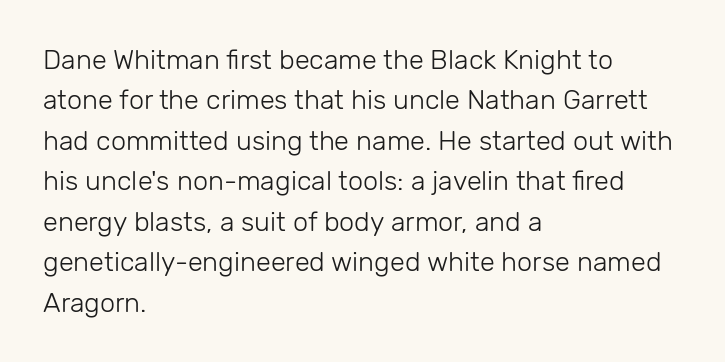
The image shows 27 px text type, upright; set left-aligned, normal line spacing (1.5x), normal letter spacing, not underlined.
